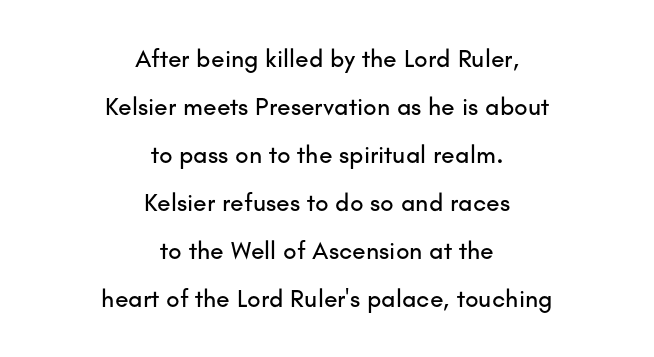
{"italic": "no", "underline": "no", "align": "center", "line_spacing": "loose", "line_spacing_ratio": 1.92, "letter_spacing": "normal", "letter_spacing_em": 0.0, "glyph_px": 25}
